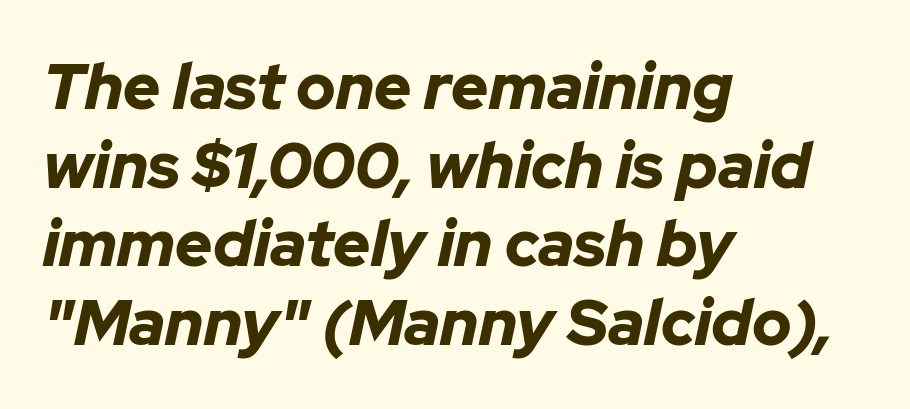
The image shows 64 px bold type, italic (leaning right); set left-aligned, line spacing 1.23x, normal letter spacing, not underlined; low stroke contrast and a medium x-height.
